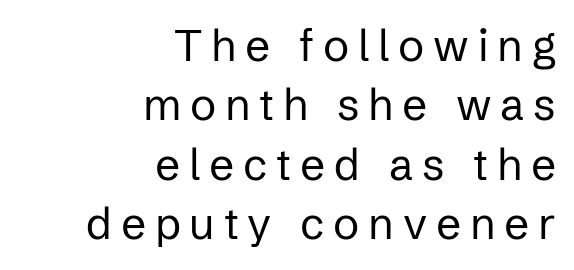
{"serif": "no", "italic": "no", "bold": "no", "weight": "regular", "width": "normal", "stroke_contrast": "low", "x_height": "medium", "monospaced": "no", "underline": "no", "align": "right", "line_spacing": "normal", "line_spacing_ratio": 1.35, "letter_spacing": "wide", "letter_spacing_em": 0.2, "glyph_px": 44}
